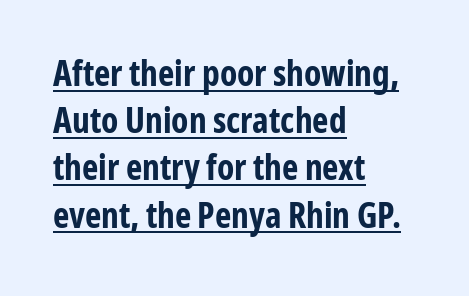
The image shows 35 px bold, condensed sans-serif type, upright; set left-aligned, normal line spacing (1.35x), normal letter spacing, underlined; low stroke contrast and a medium x-height.
